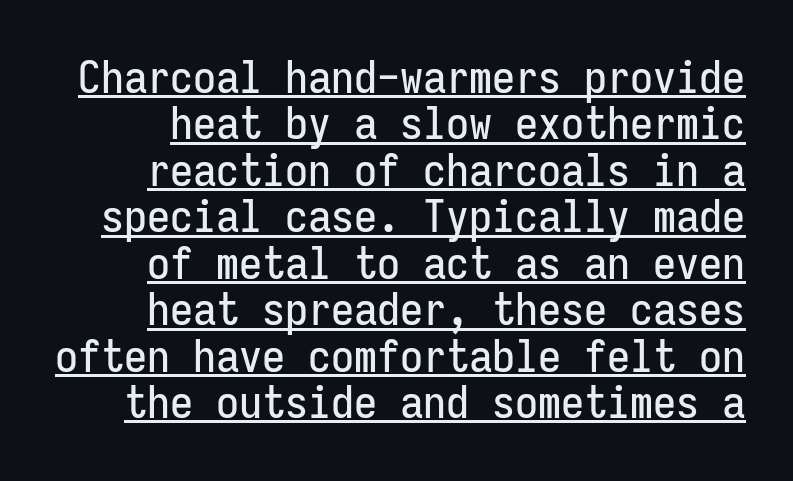
The image shows 46 px condensed sans-serif type, upright, monospaced; set tight line spacing (1.01x), normal letter spacing, underlined; low stroke contrast and a medium x-height.
